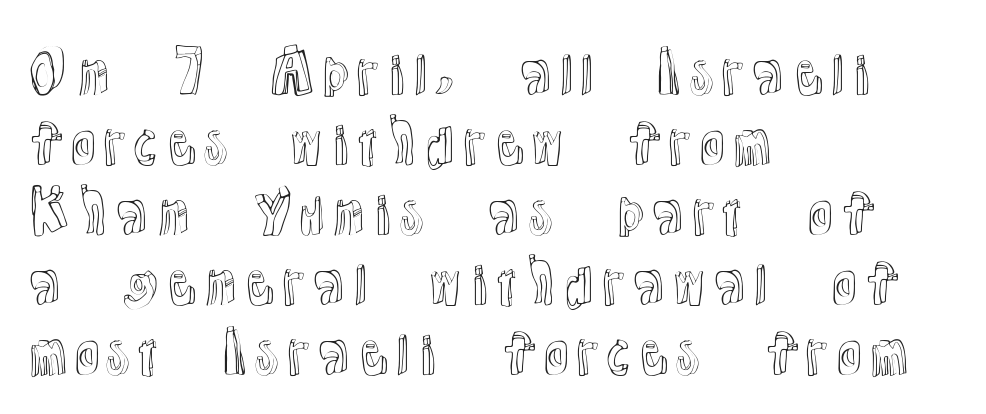
How would I describe the line gaps? Plain and ordinary. Casual observation: everything's shoved over to the left. The area under the type is left untouched. Inter-character spacing is left at the font's built-in metrics. Ordinary non-slanted type is in use.
